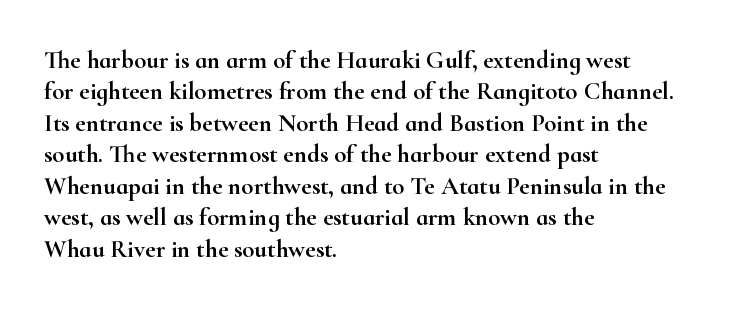
The space directly below the letters is spotless. Whoever set this chose a conventional vertical rhythm. The typesetter chose a ragged-right arrangement here. Posture: straight, roman, zero tilt. Standard letterfit; no display-style spreading of the glyphs.
